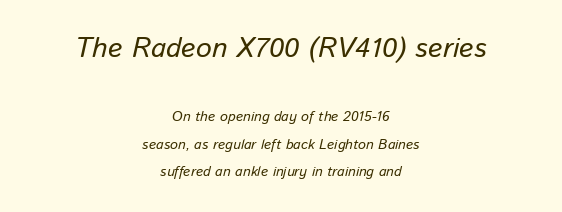
The gaps between neighbouring characters are ordinary and unremarkable. The typography opts for an oblique posture over an upright one. Summary of vertical rhythm: relaxed, with wide interline spacing. A centered setting, common on invitations and titles, is used for this passage. Compare the two chunks: the upper has the greater cap height. Proportional: the letters do not fall into vertical columns.
